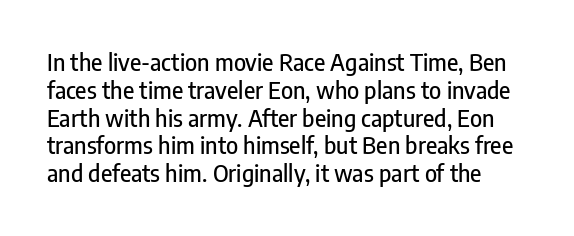
The image shows 23 px text type, upright; set line spacing 1.21x, normal letter spacing, not underlined.
